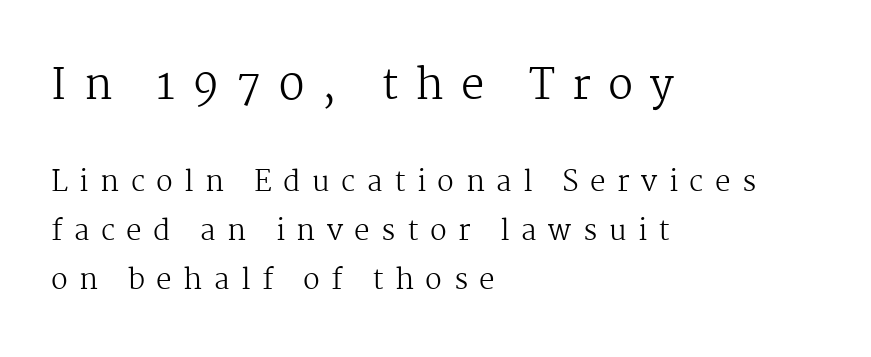
Do the letters lean? They stand straight. Top chunk: large. Bottom chunk: small. This is serif lettering, the kind often seen in printed books. The zone under the glyphs is completely vacant. The horizontal fit of the characters is loose and conspicuously gappy. Alignment: flush left.
